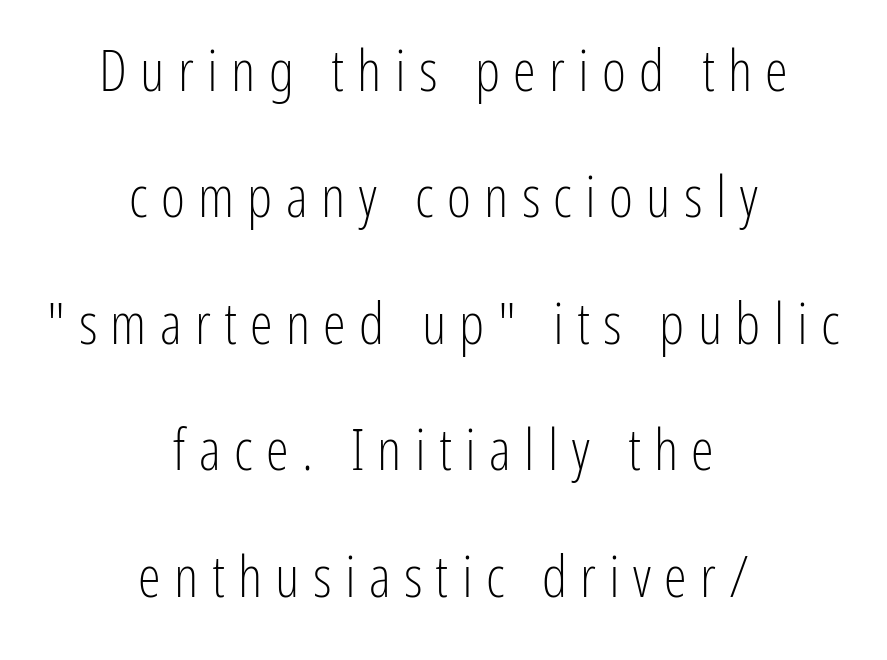
Q: Is the text bold? A: No.
Q: Is the text italic (slanted)? A: No, it is upright.
Q: Is the typeface a serif or a sans-serif typeface? A: Sans-serif.
Q: Is the text underlined? A: No.
Q: How is the paragraph aligned? A: Centered.
Q: Is the spacing between letters normal or unusually wide? A: Unusually wide.
Q: Is the spacing between lines tight, normal or loose? A: Loose.
Q: Width (condensed, normal, or wide)? A: Condensed.
Q: Stroke contrast? A: Low.
Q: x-height? A: Medium.
Q: Monospaced? A: No.
